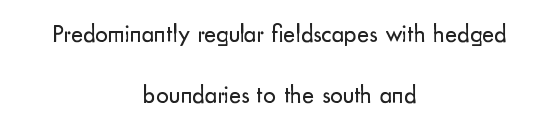
{"italic": "no", "bold": "no", "underline": "no", "align": "center", "line_spacing": "loose", "line_spacing_ratio": 2.43, "letter_spacing": "normal", "letter_spacing_em": 0.0, "glyph_px": 25}
